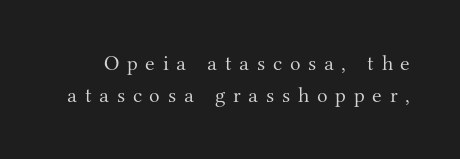
{"italic": "no", "bold": "no", "underline": "no", "line_spacing": "normal", "line_spacing_ratio": 1.47, "letter_spacing": "wide", "letter_spacing_em": 0.35, "glyph_px": 22}
